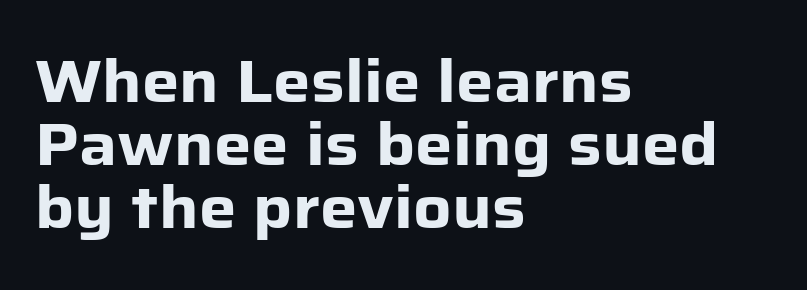
{"serif": "no", "italic": "no", "bold": "yes", "weight": "heavy", "width": "normal", "stroke_contrast": "low", "x_height": "medium", "monospaced": "no", "underline": "no", "align": "left", "line_spacing": "tight", "line_spacing_ratio": 1.07, "letter_spacing": "normal", "letter_spacing_em": 0.0, "glyph_px": 59}
